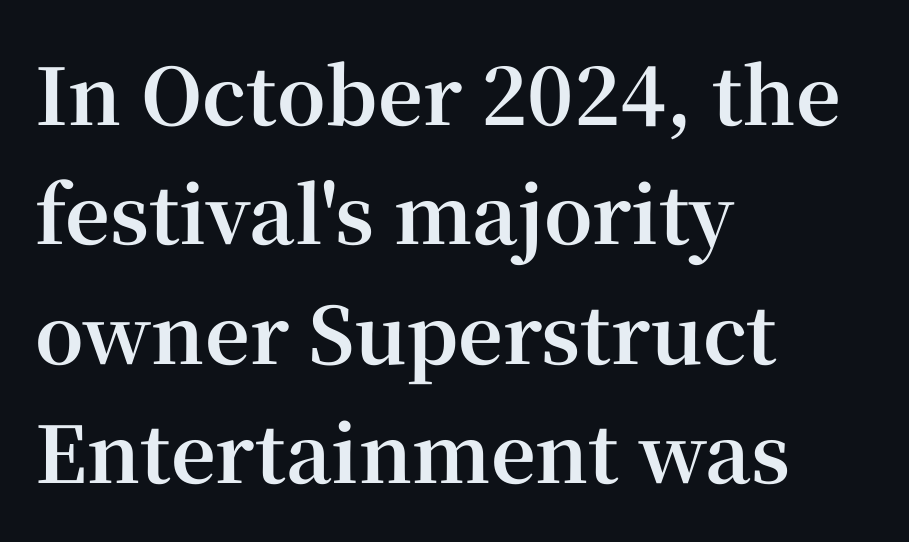
Clear beneath every line of the passage. Posture: straight, roman, zero tilt. One glance says typical: line gaps are just what's usual. Notice how the passage keeps a crisp vertical edge on the left only.
